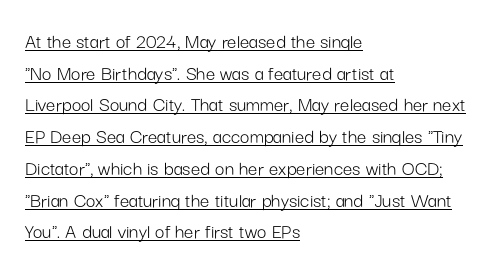
The image shows 21 px text type, upright; set left-aligned, normal line spacing (1.51x), normal letter spacing, underlined.
